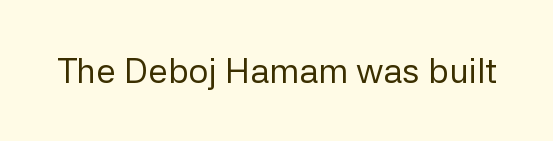
{"serif": "no", "italic": "no", "bold": "no", "weight": "regular", "width": "normal", "stroke_contrast": "low", "x_height": "medium", "monospaced": "no", "underline": "no", "letter_spacing": "normal", "letter_spacing_em": 0.0, "glyph_px": 35}
